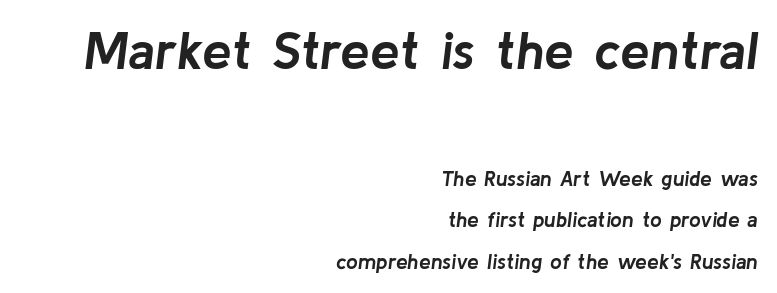
{"italic": "yes", "lean": "right", "slant_degrees": 8, "bold": "yes", "weight": "semibold", "width": "normal", "stroke_contrast": "low", "x_height": "medium", "monospaced": "no", "underline": "no", "align": "right", "line_spacing": "loose", "line_spacing_ratio": 1.97, "letter_spacing": "normal", "letter_spacing_em": 0.0, "larger_block": "first", "size_ratio": 2.52, "glyph_px": 53}
